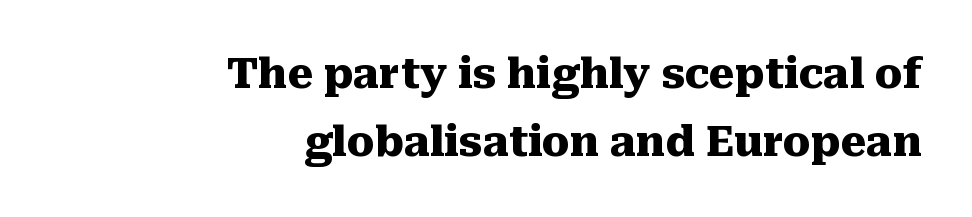
{"serif": "yes", "italic": "no", "bold": "yes", "weight": "heavy", "width": "normal", "stroke_contrast": "medium", "x_height": "medium", "monospaced": "no", "underline": "no", "align": "right", "line_spacing": "normal", "line_spacing_ratio": 1.66, "letter_spacing": "normal", "letter_spacing_em": 0.0, "glyph_px": 41}
